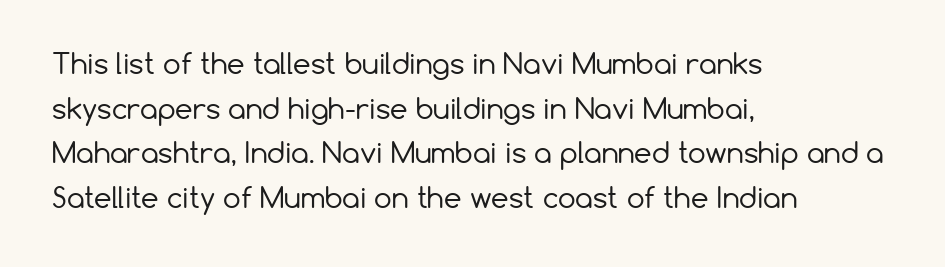
Q: Is the text bold? A: No.
Q: Is the text italic (slanted)? A: No, it is upright.
Q: Is the typeface a serif or a sans-serif typeface? A: Sans-serif.
Q: Is the text underlined? A: No.
Q: How is the paragraph aligned? A: Left-aligned.
Q: Is the spacing between letters normal or unusually wide? A: Normal.
Q: Is the spacing between lines tight, normal or loose? A: Normal.
Q: Width (condensed, normal, or wide)? A: Normal.
Q: Stroke contrast? A: Low.
Q: x-height? A: Medium.
Q: Monospaced? A: No.
